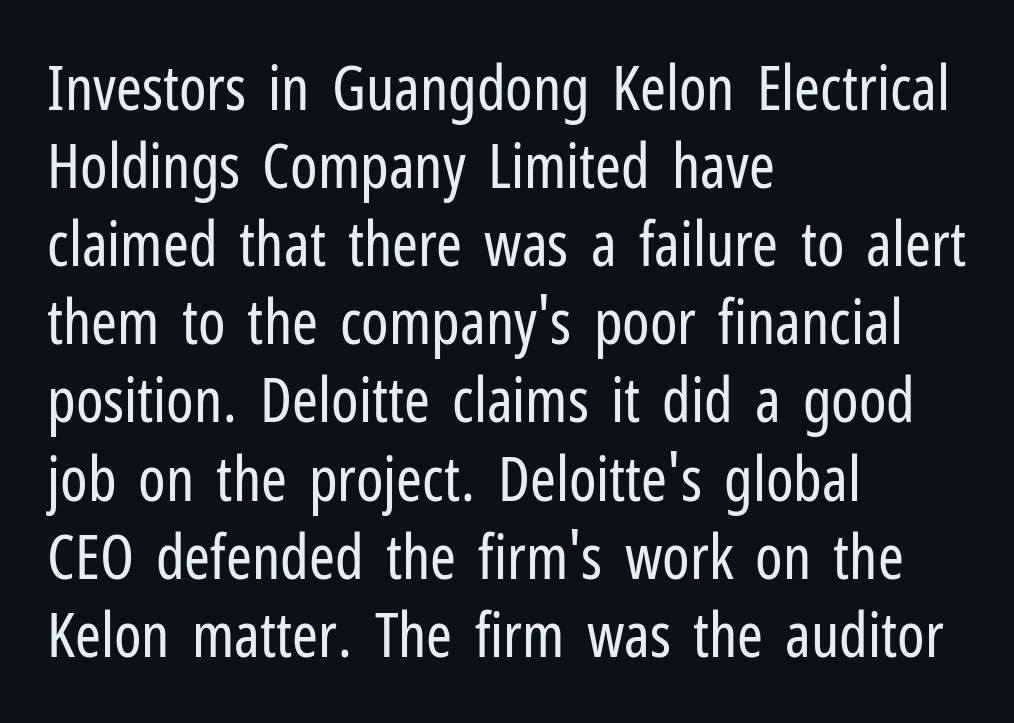
{"serif": "no", "italic": "no", "bold": "no", "weight": "regular", "width": "condensed", "stroke_contrast": "low", "x_height": "medium", "monospaced": "no", "underline": "no", "align": "left", "line_spacing": "normal", "line_spacing_ratio": 1.26, "letter_spacing": "normal", "letter_spacing_em": 0.0, "glyph_px": 62}
